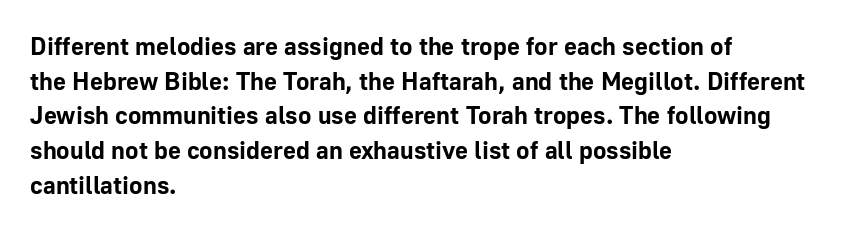
The type sits square on the baseline with zero lean. Summary of weight: heavy, a full bold. Rule under the text: the space is simply empty. Is the letter spacing exaggerated? No — it looks like the ordinary default.
